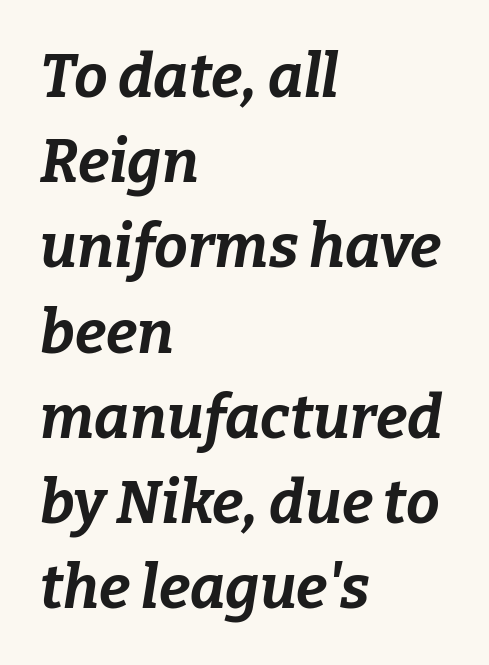
The image shows 60 px bold type, italic (leaning right); set left-aligned, normal line spacing (1.42x), normal letter spacing, not underlined; low stroke contrast and a medium x-height.
